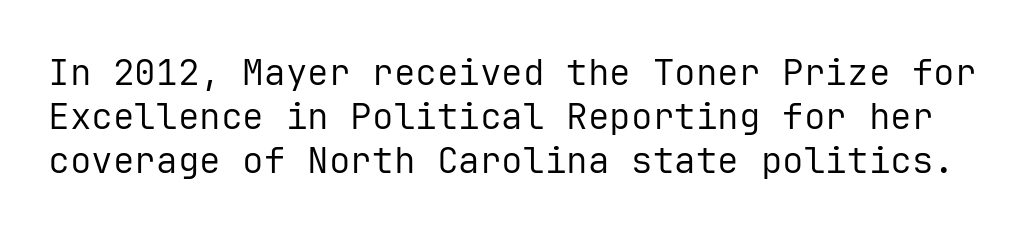
Vertical stems look standard width or narrower in stroke. The space beneath each line is pristine and unruled. Looks like terminal output: every glyph gets an equal slot. Caption: standard tracking, unaltered. Unlike italic type, these characters show no tilt at all. Grotesque or geometric, the face here clearly has no serifs.
